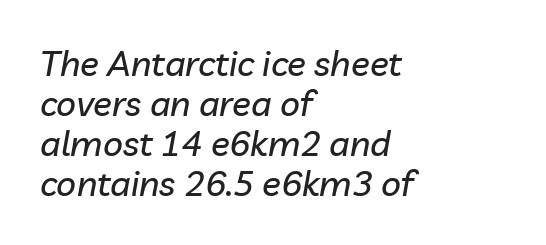
{"italic": "yes", "lean": "right", "slant_degrees": 10, "width": "normal", "stroke_contrast": "low", "x_height": "medium", "monospaced": "no", "underline": "no", "align": "left", "line_spacing": "tight", "line_spacing_ratio": 1.14, "letter_spacing": "normal", "letter_spacing_em": 0.0, "glyph_px": 35}
